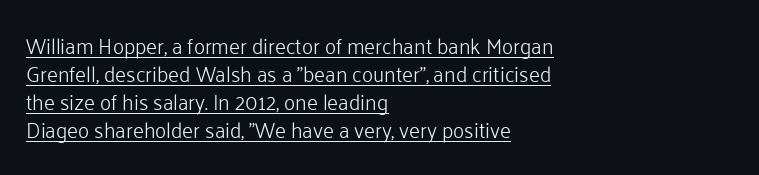
Q: Is the text bold? A: No.
Q: Is the text italic (slanted)? A: No, it is upright.
Q: Is the text underlined? A: Yes.
Q: How is the paragraph aligned? A: Left-aligned.
Q: Is the spacing between letters normal or unusually wide? A: Normal.
Q: Is the spacing between lines tight, normal or loose? A: Normal.
